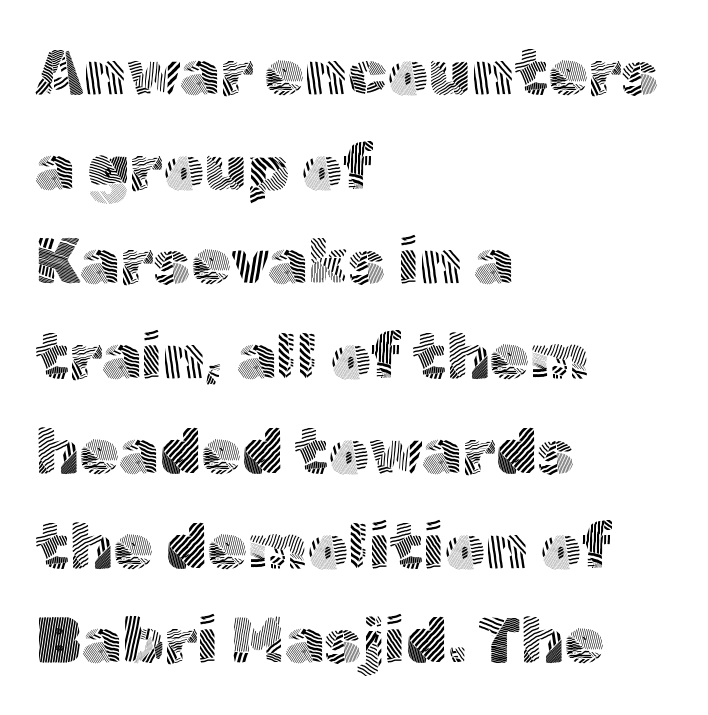
{"serif": "no", "italic": "no", "bold": "no", "weight": "light", "width": "normal", "x_height": "medium", "monospaced": "no", "underline": "no", "align": "left", "line_spacing": "normal", "line_spacing_ratio": 1.48, "letter_spacing": "normal", "letter_spacing_em": 0.0, "glyph_px": 64}
